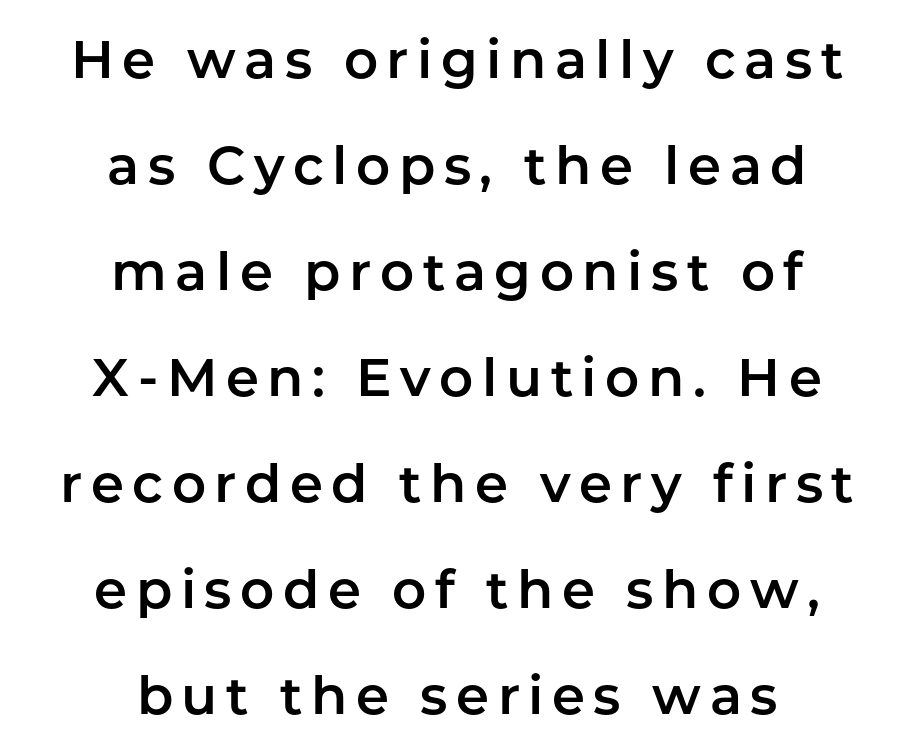
{"serif": "no", "italic": "no", "width": "normal", "stroke_contrast": "low", "x_height": "medium", "monospaced": "no", "underline": "no", "align": "center", "line_spacing": "loose", "line_spacing_ratio": 2.0, "glyph_px": 53}
